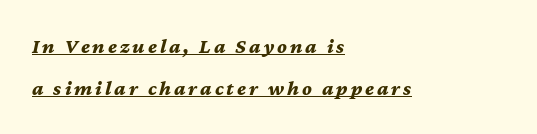
{"italic": "yes", "lean": "right", "slant_degrees": 12, "bold": "yes", "underline": "yes", "align": "left", "line_spacing": "loose", "line_spacing_ratio": 1.99, "glyph_px": 21}
